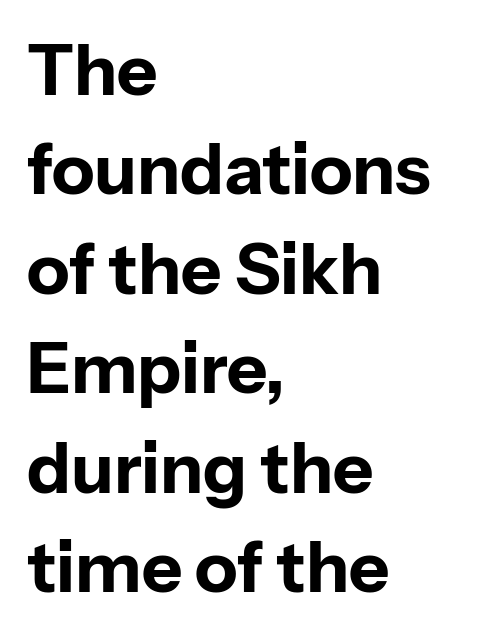
Q: Is the text bold? A: Yes.
Q: Is the text italic (slanted)? A: No, it is upright.
Q: Is the typeface a serif or a sans-serif typeface? A: Sans-serif.
Q: Is the text underlined? A: No.
Q: How is the paragraph aligned? A: Left-aligned.
Q: Is the spacing between letters normal or unusually wide? A: Normal.
Q: Is the spacing between lines tight, normal or loose? A: Normal.
Q: Width (condensed, normal, or wide)? A: Normal.
Q: Stroke contrast? A: Low.
Q: x-height? A: Medium.
Q: Monospaced? A: No.
